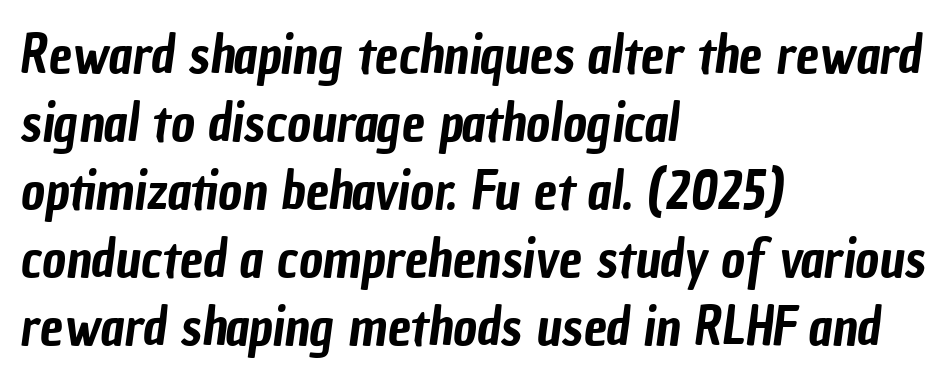
{"serif": "no", "width": "condensed", "stroke_contrast": "low", "x_height": "medium", "monospaced": "no", "underline": "no", "align": "left", "line_spacing": "normal", "line_spacing_ratio": 1.31, "letter_spacing": "normal", "letter_spacing_em": 0.0, "glyph_px": 52}
